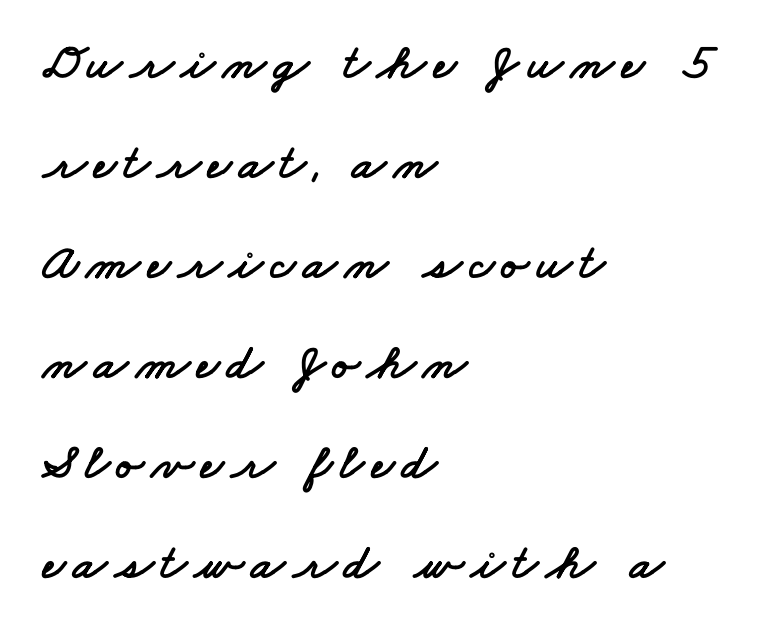
Q: Is the typeface a serif or a sans-serif typeface? A: Sans-serif.
Q: Is the text underlined? A: No.
Q: How is the paragraph aligned? A: Left-aligned.
Q: Is the spacing between lines tight, normal or loose? A: Loose.
Q: Width (condensed, normal, or wide)? A: Wide.
Q: Stroke contrast? A: Low.
Q: x-height? A: Small.
Q: Monospaced? A: No.
